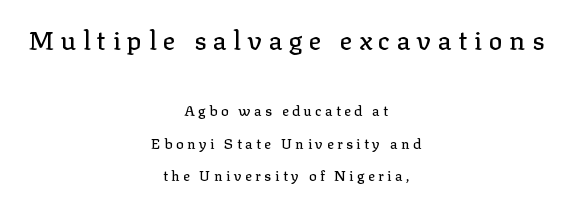
Q: Is the text italic (slanted)? A: No, it is upright.
Q: Is the text underlined? A: No.
Q: How is the paragraph aligned? A: Centered.
Q: Is the spacing between letters normal or unusually wide? A: Unusually wide.
Q: Is the spacing between lines tight, normal or loose? A: Loose.
Q: Which block of text is set in a larger size, the first (top) or the second (bottom)? A: The first (top) one.
